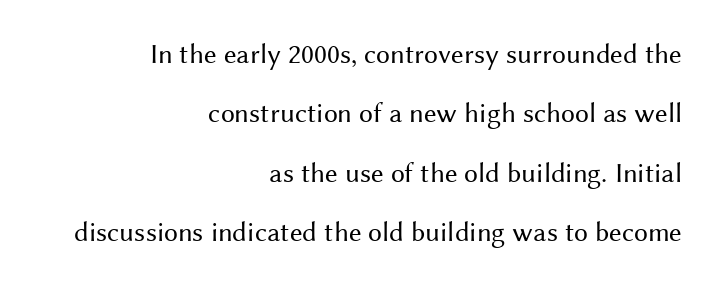
The image shows 28 px regular-weight sans-serif type, upright; set right-aligned, loose line spacing (2.12x), normal letter spacing, not underlined; medium stroke contrast and a medium x-height.
